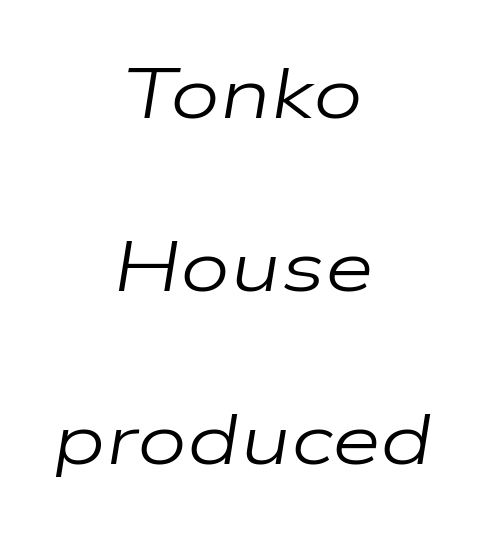
{"italic": "yes", "lean": "right", "slant_degrees": 9, "bold": "no", "weight": "regular", "width": "wide", "stroke_contrast": "low", "x_height": "medium", "monospaced": "no", "underline": "no", "align": "center", "line_spacing": "loose", "line_spacing_ratio": 2.44, "letter_spacing": "normal", "letter_spacing_em": 0.0, "glyph_px": 71}
